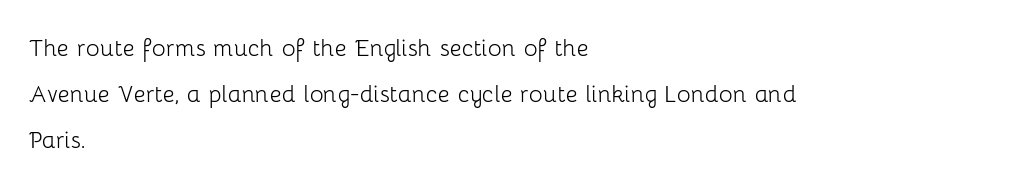
A typesetter would call this proportional, since set widths differ per character. This sample keeps an unexceptional amount of space between lines. The face used here is rendered with its standard letterfit. Where is the straight margin? On the left. The typeface chosen for these lines omits serifs. Unbolded letterforms with no extra heft.
